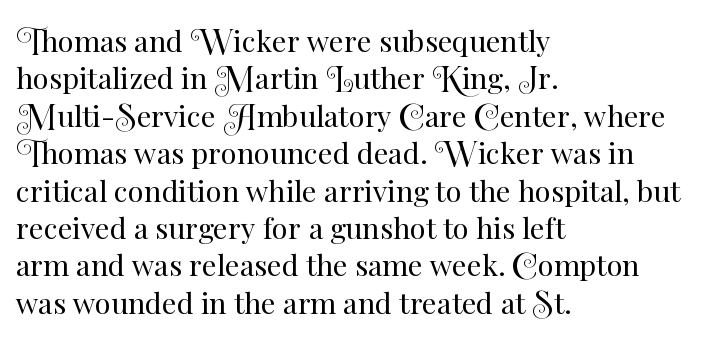
The image shows 29 px regular-weight type, upright; set left-aligned, normal line spacing (1.29x), normal letter spacing, not underlined; medium stroke contrast and a small x-height.
